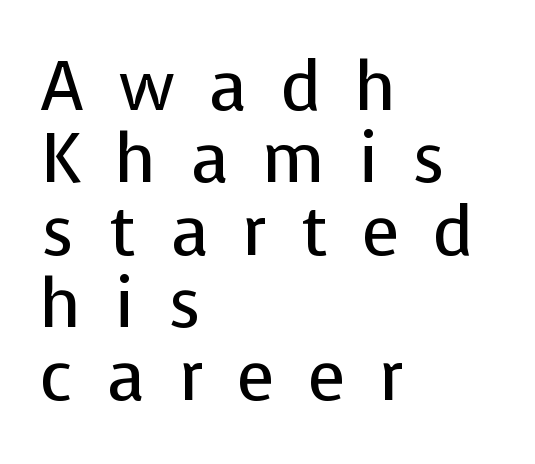
You could not count columns in this text — the font is proportionally spaced. Reading down the block, your eye returns to a fixed left position each line. Bold? No — there's no thickening of the strokes. The letters stand straight up with perfectly vertical stems. The font family rendered here belongs to the sans-serif group.
